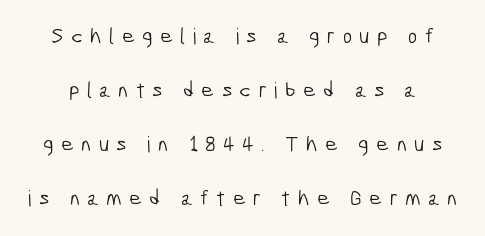
Only glyphs here, with clear space below each row. Leading: increased. Caption: face not bold, strokes unweighted. The line texture is sparse and dotted thanks to wide tracking.
